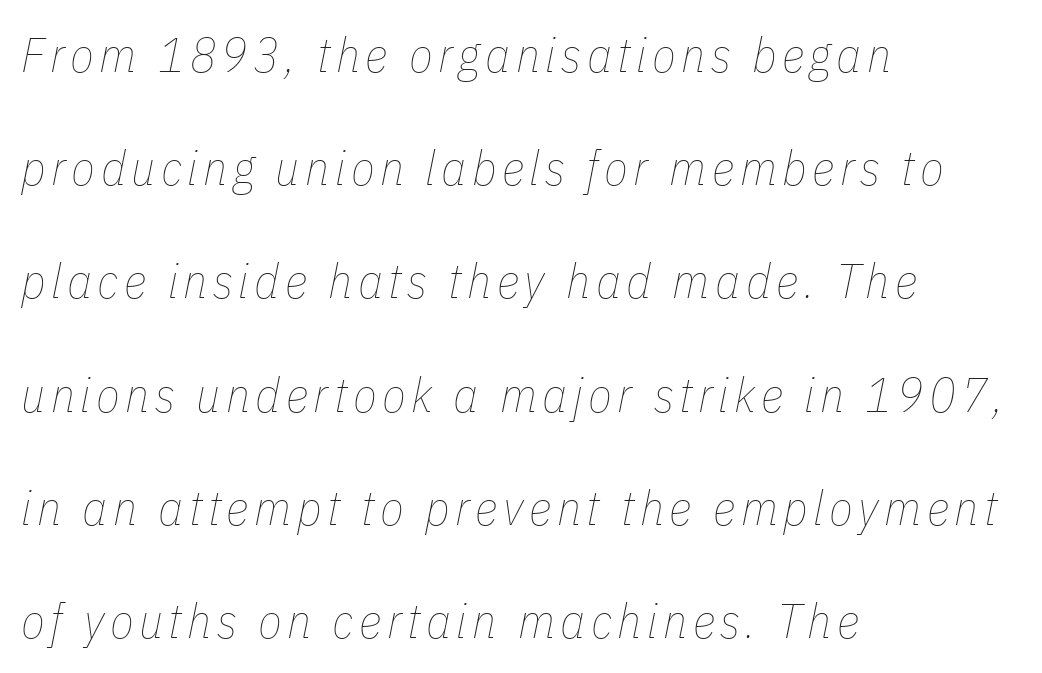
{"italic": "yes", "lean": "right", "slant_degrees": 11, "bold": "no", "weight": "thin", "width": "condensed", "stroke_contrast": "low", "x_height": "medium", "monospaced": "no", "underline": "no", "align": "left", "line_spacing": "loose", "line_spacing_ratio": 2.31, "glyph_px": 49}
